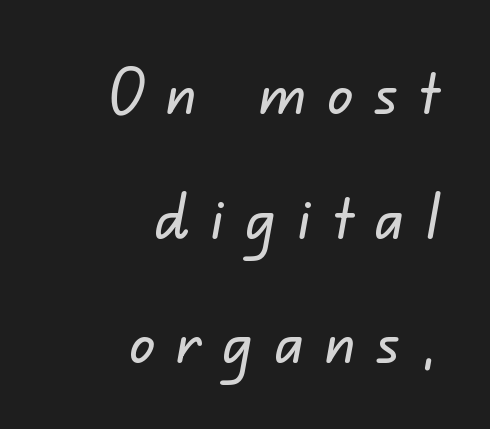
Q: Is the typeface a serif or a sans-serif typeface? A: Sans-serif.
Q: Is the text underlined? A: No.
Q: How is the paragraph aligned? A: Right-aligned.
Q: Is the spacing between letters normal or unusually wide? A: Unusually wide.
Q: Is the spacing between lines tight, normal or loose? A: Loose.
Q: Width (condensed, normal, or wide)? A: Normal.
Q: Stroke contrast? A: Low.
Q: x-height? A: Small.
Q: Monospaced? A: No.
